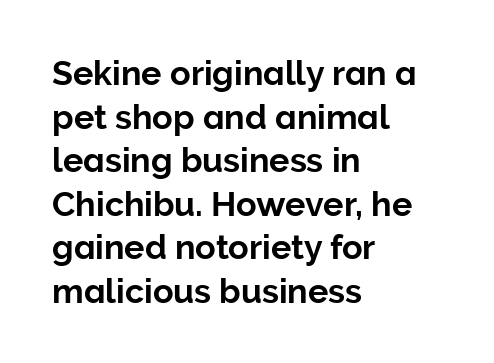
{"serif": "no", "italic": "no", "width": "normal", "stroke_contrast": "low", "x_height": "medium", "monospaced": "no", "underline": "no", "align": "left", "line_spacing": "normal", "line_spacing_ratio": 1.28, "letter_spacing": "normal", "letter_spacing_em": 0.0, "glyph_px": 34}
